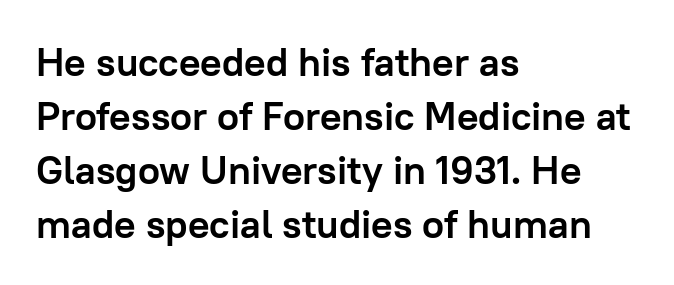
Q: Is the text bold? A: Yes.
Q: Is the text italic (slanted)? A: No, it is upright.
Q: Is the typeface a serif or a sans-serif typeface? A: Sans-serif.
Q: Is the text underlined? A: No.
Q: How is the paragraph aligned? A: Left-aligned.
Q: Is the spacing between letters normal or unusually wide? A: Normal.
Q: Is the spacing between lines tight, normal or loose? A: Normal.
Q: Width (condensed, normal, or wide)? A: Normal.
Q: Stroke contrast? A: Low.
Q: x-height? A: Medium.
Q: Monospaced? A: No.
